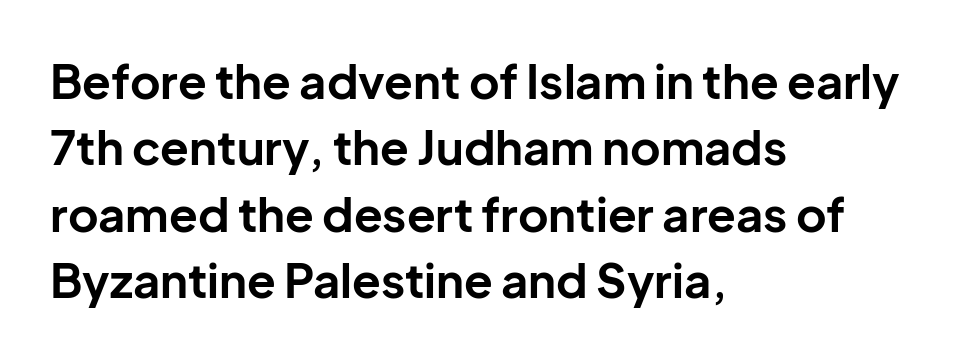
Q: Is the text bold? A: Yes.
Q: Is the text italic (slanted)? A: No, it is upright.
Q: Is the typeface a serif or a sans-serif typeface? A: Sans-serif.
Q: Is the text underlined? A: No.
Q: How is the paragraph aligned? A: Left-aligned.
Q: Is the spacing between letters normal or unusually wide? A: Normal.
Q: Is the spacing between lines tight, normal or loose? A: Normal.
Q: Width (condensed, normal, or wide)? A: Normal.
Q: Stroke contrast? A: Low.
Q: x-height? A: Medium.
Q: Monospaced? A: No.
